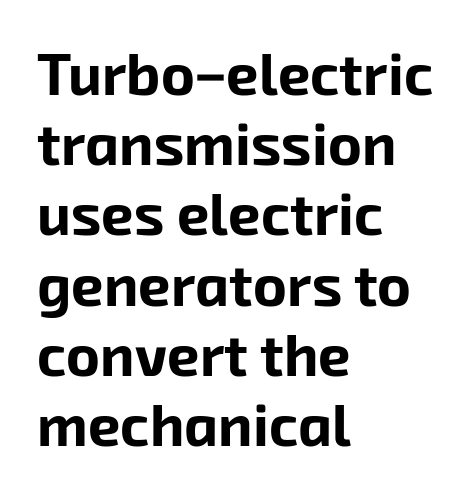
{"serif": "no", "bold": "yes", "weight": "bold", "width": "normal", "stroke_contrast": "low", "x_height": "medium", "monospaced": "no", "underline": "no", "align": "left", "line_spacing_ratio": 1.21, "letter_spacing": "normal", "letter_spacing_em": 0.0, "glyph_px": 58}
